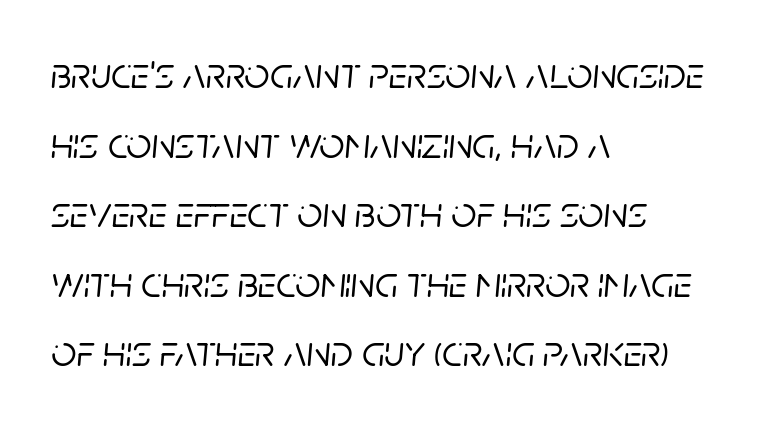
Descenders are the only things crossing below the line. The paragraph shown leans on its left margin. Rendered with sloped, italic letterforms. The rendering uses natural spacing where letterforms have individual widths.
